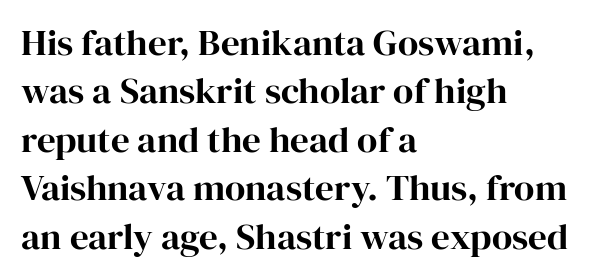
Horizontal alignment here is leftward, the default for most running prose. The letters sit at their default tracking, neither squeezed nor spread. Quick note: interline space is typical. The baseline area is clear.
